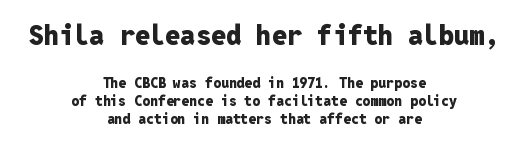
Q: Is the text bold? A: Yes.
Q: Is the text italic (slanted)? A: No, it is upright.
Q: Is the text underlined? A: No.
Q: How is the paragraph aligned? A: Centered.
Q: Is the spacing between letters normal or unusually wide? A: Normal.
Q: Is the spacing between lines tight, normal or loose? A: Normal.
Q: Which block of text is set in a larger size, the first (top) or the second (bottom)? A: The first (top) one.
